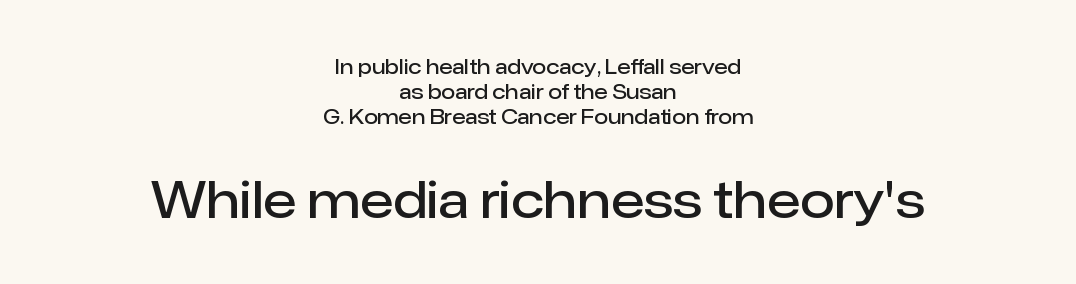
{"serif": "no", "italic": "no", "bold": "semi", "weight": "semibold", "width": "normal", "stroke_contrast": "low", "x_height": "medium", "monospaced": "no", "underline": "no", "align": "center", "line_spacing": "normal", "line_spacing_ratio": 1.25, "letter_spacing": "normal", "letter_spacing_em": 0.0, "larger_block": "second", "size_ratio": 2.5, "glyph_px": 50}
